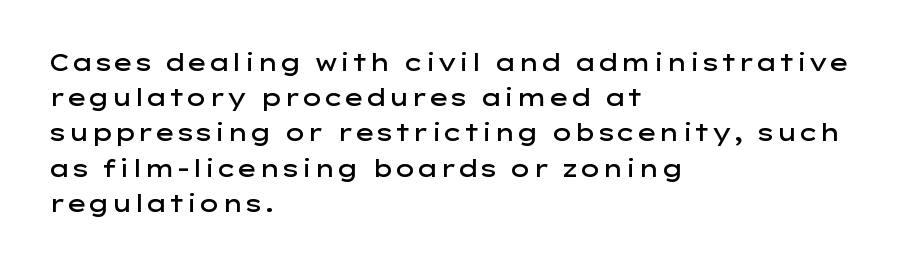
The image shows 23 px text type, upright; set left-aligned, normal line spacing (1.53x), normal letter spacing, not underlined.
